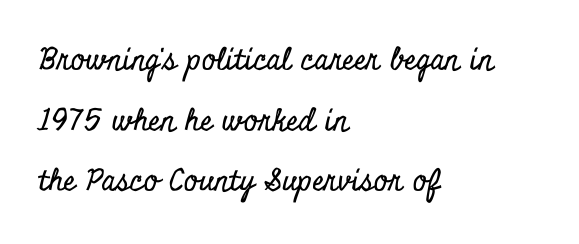
{"serif": "yes", "width": "condensed", "stroke_contrast": "low", "x_height": "small", "monospaced": "no", "underline": "no", "align": "left", "line_spacing": "loose", "line_spacing_ratio": 2.02, "letter_spacing": "normal", "letter_spacing_em": 0.0, "glyph_px": 30}
